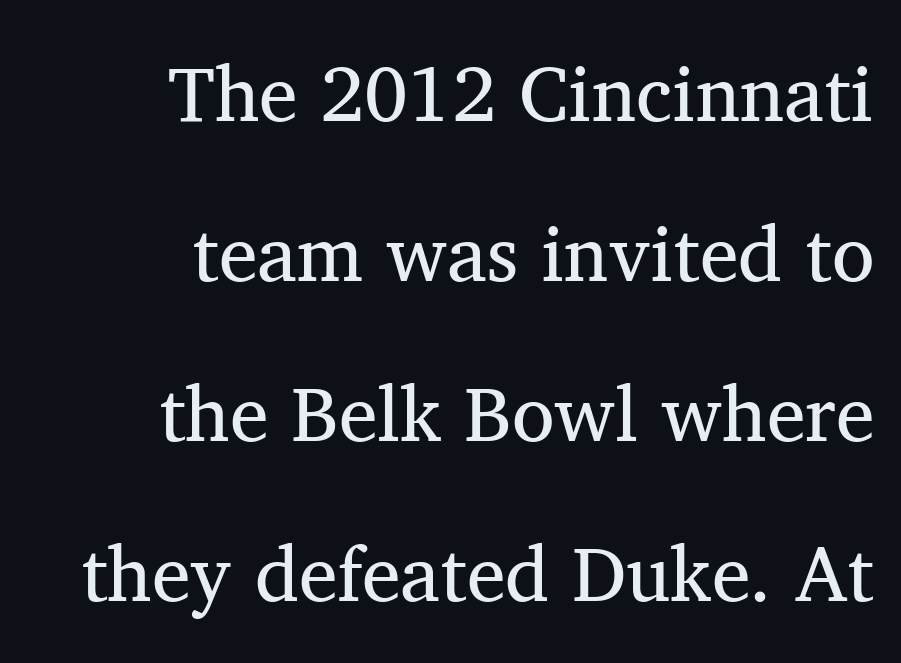
Nobody touched the tracking dial on this one. A student would call this right alignment; a typographer would say flush right, rag left. Is this a fixed-width face? No — the glyphs have proportional, varying widths. What kind of face is this? One with serifs.
